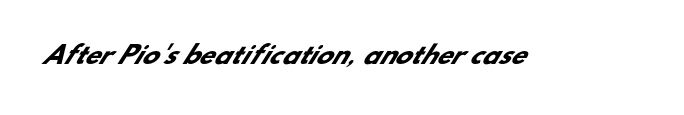
Standard letterfit; no display-style spreading of the glyphs. What weight is shown? A full bold with thick strokes. Has an underline been added? It has not.
